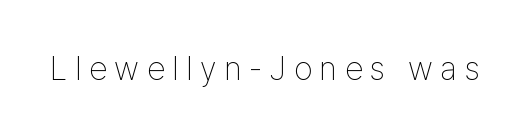
Q: Is the text bold? A: No.
Q: Is the text italic (slanted)? A: No, it is upright.
Q: Is the typeface a serif or a sans-serif typeface? A: Sans-serif.
Q: Is the text underlined? A: No.
Q: Is the spacing between letters normal or unusually wide? A: Unusually wide.
Q: Width (condensed, normal, or wide)? A: Condensed.
Q: Stroke contrast? A: Low.
Q: x-height? A: Medium.
Q: Monospaced? A: No.
